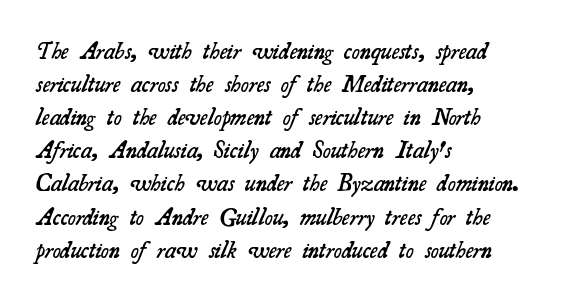
Q: Is the text bold? A: Semi-bold.
Q: Is the text underlined? A: No.
Q: How is the paragraph aligned? A: Left-aligned.
Q: Is the spacing between letters normal or unusually wide? A: Normal.
Q: Is the spacing between lines tight, normal or loose? A: Normal.
